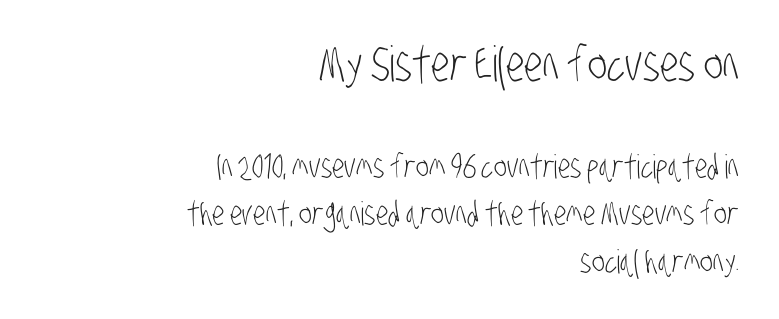
The image shows 49 px light, condensed sans-serif type; set right-aligned, normal line spacing (1.44x), normal letter spacing, not underlined; the first (top) block is 1.48x larger; low stroke contrast and a large x-height.
